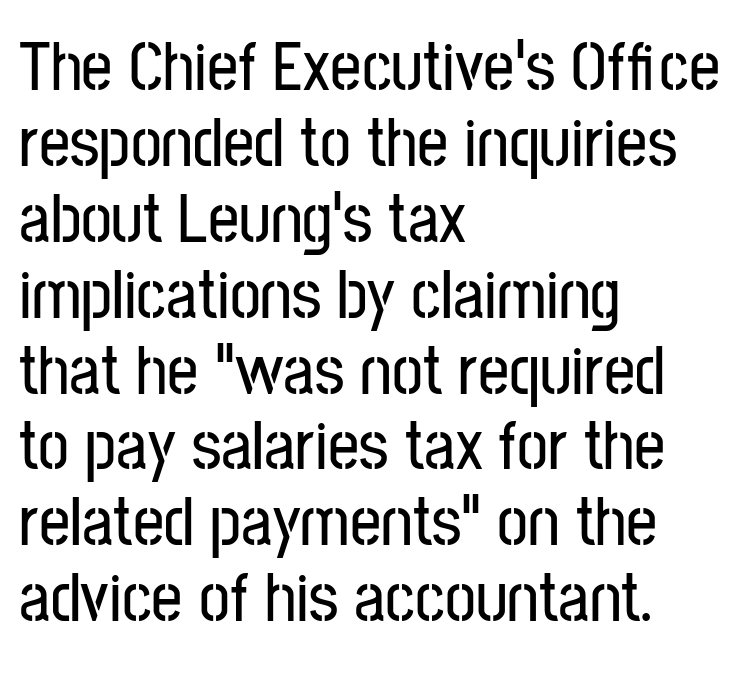
Check under the words: just untouched page. This rendering leaves character spacing at its baseline value. This sample has the flowing, uneven cadence of proportional lettering. Grotesque or geometric, the face here clearly has no serifs.
